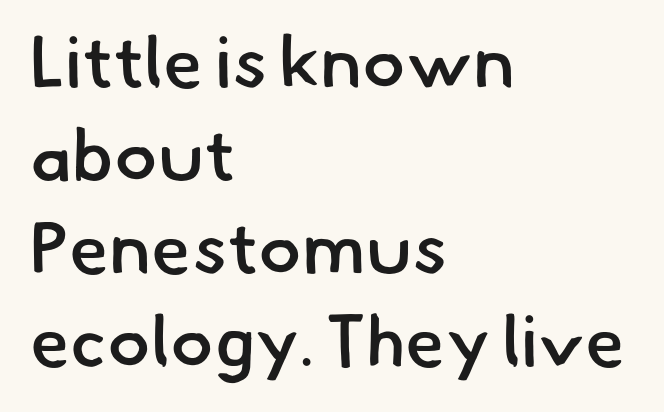
{"serif": "no", "bold": "semi", "weight": "semibold", "width": "normal", "stroke_contrast": "low", "x_height": "small", "monospaced": "no", "underline": "no", "align": "left", "line_spacing": "normal", "line_spacing_ratio": 1.29, "letter_spacing": "normal", "letter_spacing_em": 0.0, "glyph_px": 72}
